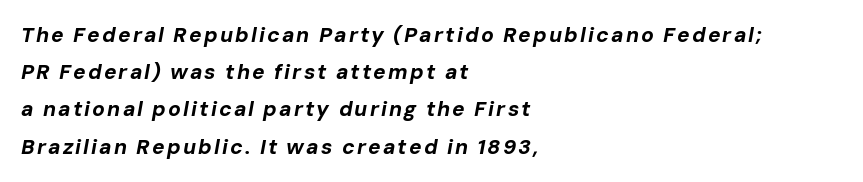
Q: Is the text bold? A: Yes.
Q: Is the text italic (slanted)? A: Yes, it leans right by about 10 degrees.
Q: Is the text underlined? A: No.
Q: How is the paragraph aligned? A: Left-aligned.
